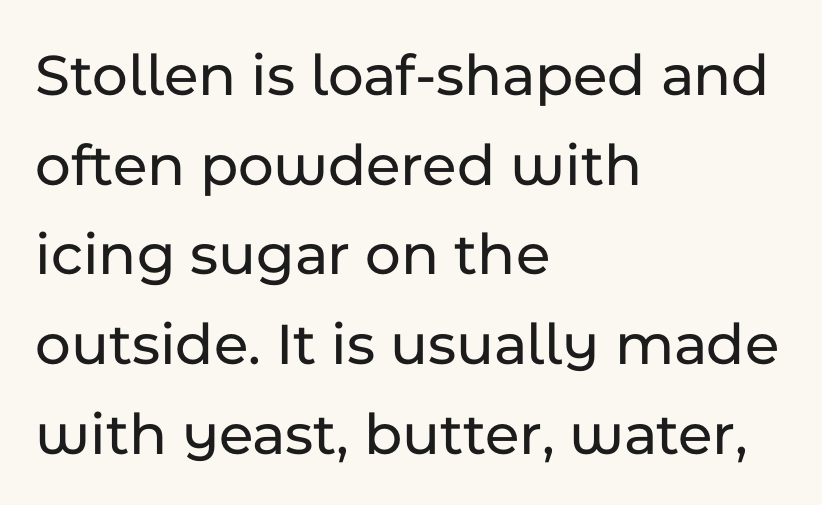
The image shows 61 px sans-serif type, upright; set left-aligned, normal line spacing (1.47x), normal letter spacing, not underlined; low stroke contrast and a medium x-height.
